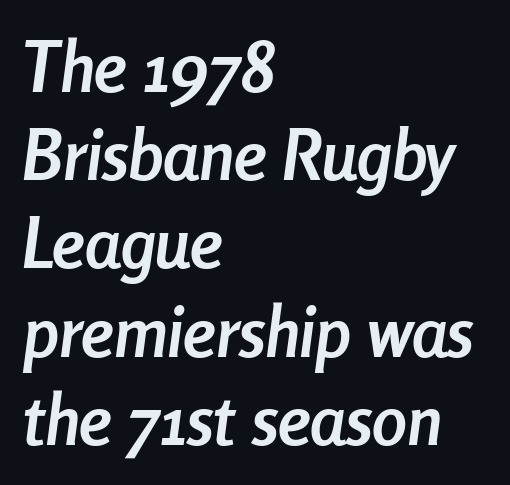
Descenders are the only things crossing below the line. Is the letter spacing exaggerated? No — it looks like the ordinary default. Vertical spacing — default. Pretty heavy lettering here — definitely bold. Proportional: the letters do not fall into vertical columns.
